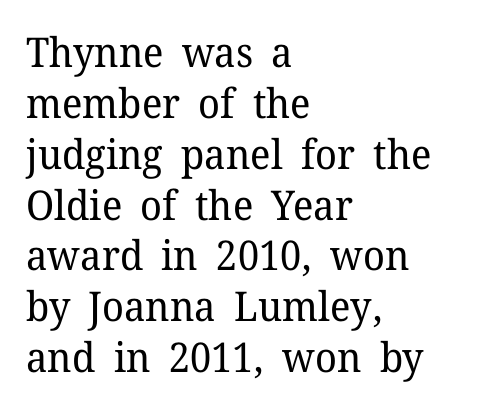
Q: Is the text bold? A: No.
Q: Is the text italic (slanted)? A: No, it is upright.
Q: Is the typeface a serif or a sans-serif typeface? A: Serif.
Q: Is the text underlined? A: No.
Q: How is the paragraph aligned? A: Left-aligned.
Q: Is the spacing between letters normal or unusually wide? A: Normal.
Q: Width (condensed, normal, or wide)? A: Normal.
Q: Stroke contrast? A: Low.
Q: x-height? A: Medium.
Q: Monospaced? A: No.
